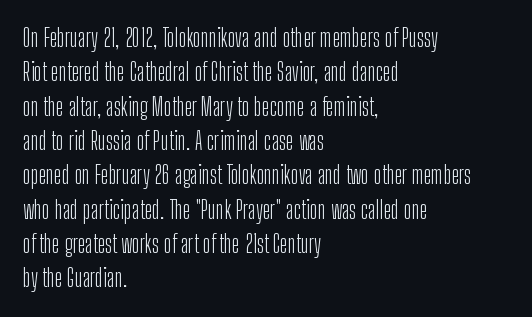
Q: Is the text bold? A: No.
Q: Is the text italic (slanted)? A: No, it is upright.
Q: Is the text underlined? A: No.
Q: How is the paragraph aligned? A: Left-aligned.
Q: Is the spacing between letters normal or unusually wide? A: Normal.
Q: Is the spacing between lines tight, normal or loose? A: Normal.
